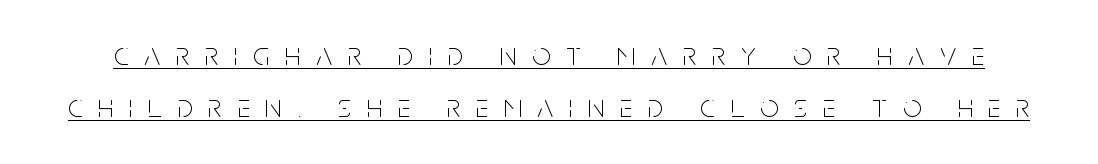
{"serif": "no", "italic": "no", "bold": "no", "weight": "thin", "width": "condensed", "stroke_contrast": "low", "x_height": "large", "monospaced": "no", "underline": "yes", "line_spacing": "normal", "line_spacing_ratio": 1.63, "letter_spacing": "wide", "letter_spacing_em": 0.49, "glyph_px": 32}
